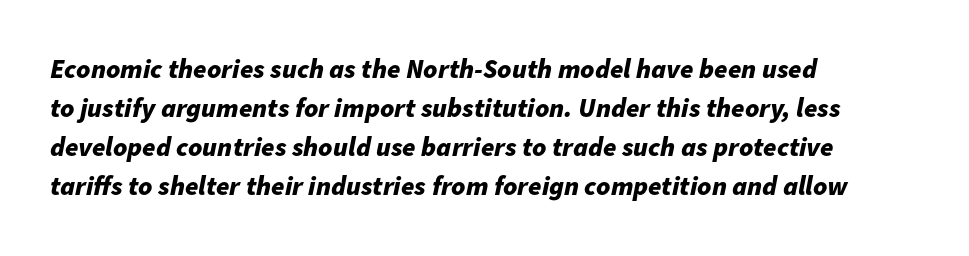
A typesetter would mark this as italic. The gaps between neighbouring characters are ordinary and unremarkable. This rendering uses left alignment, leaving the right contour irregular. Descender tails drop into unmarked territory. Compared with typical paragraphs, the rows here are spaced about the same.
